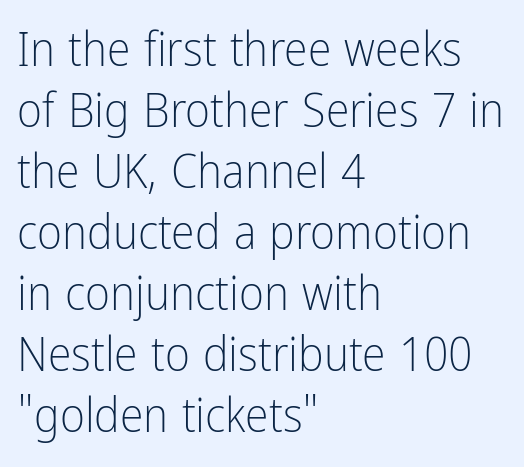
{"serif": "no", "italic": "no", "bold": "no", "weight": "light", "width": "condensed", "stroke_contrast": "low", "x_height": "medium", "monospaced": "no", "underline": "no", "align": "left", "line_spacing": "normal", "line_spacing_ratio": 1.27, "letter_spacing": "normal", "letter_spacing_em": 0.0, "glyph_px": 48}
